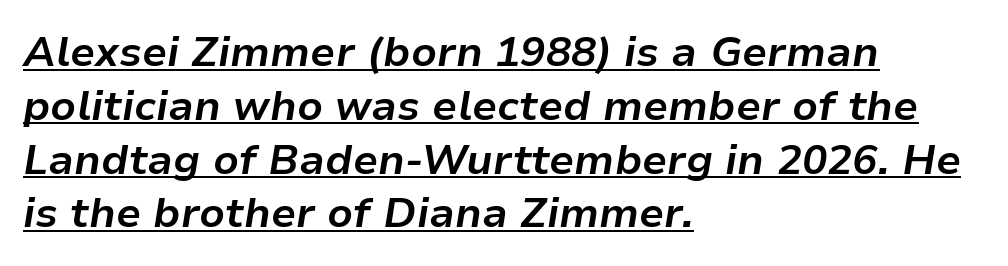
{"italic": "yes", "lean": "right", "slant_degrees": 9, "bold": "yes", "weight": "bold", "width": "normal", "stroke_contrast": "low", "x_height": "medium", "monospaced": "no", "underline": "yes", "align": "left", "line_spacing": "normal", "line_spacing_ratio": 1.28, "letter_spacing": "normal", "letter_spacing_em": 0.0, "glyph_px": 42}
